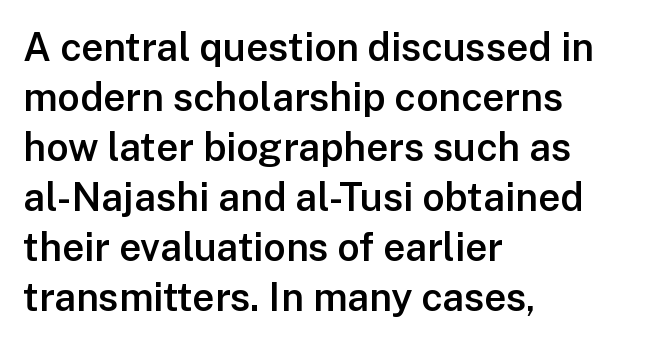
{"serif": "no", "italic": "no", "bold": "semi", "weight": "semibold", "width": "normal", "stroke_contrast": "low", "x_height": "medium", "monospaced": "no", "underline": "no", "align": "left", "line_spacing": "normal", "line_spacing_ratio": 1.28, "letter_spacing": "normal", "letter_spacing_em": 0.0, "glyph_px": 39}
